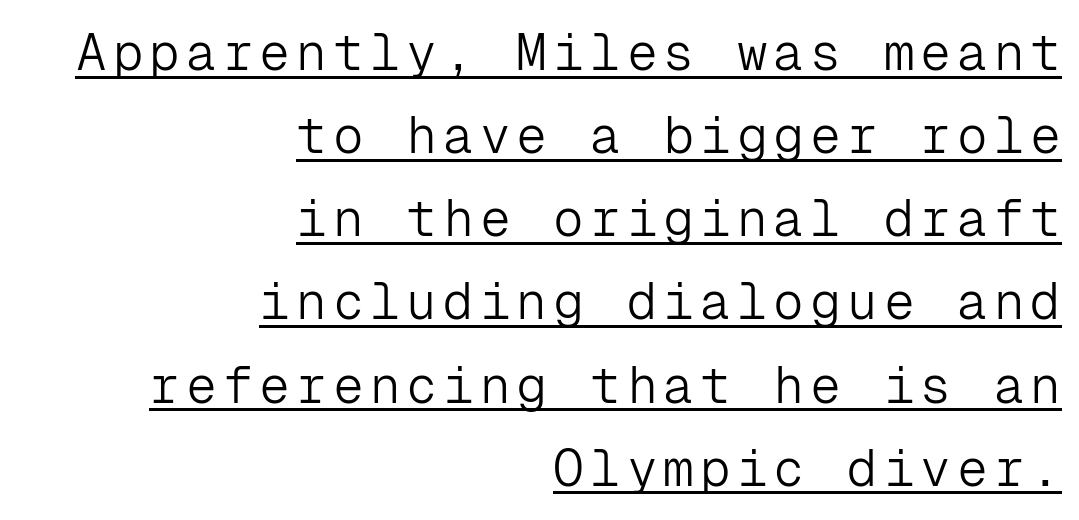
Q: Is the text bold? A: No.
Q: Is the text italic (slanted)? A: No, it is upright.
Q: Is the typeface a serif or a sans-serif typeface? A: Sans-serif.
Q: Is the text underlined? A: Yes.
Q: How is the paragraph aligned? A: Right-aligned.
Q: Is the spacing between lines tight, normal or loose? A: Normal.
Q: Width (condensed, normal, or wide)? A: Normal.
Q: Stroke contrast? A: Low.
Q: x-height? A: Medium.
Q: Monospaced? A: Yes.
